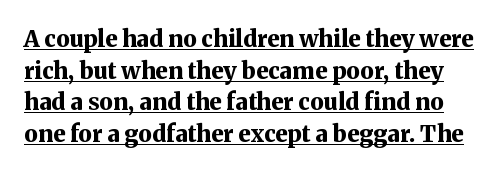
{"italic": "no", "bold": "yes", "underline": "yes", "line_spacing": "normal", "line_spacing_ratio": 1.37, "letter_spacing": "normal", "letter_spacing_em": 0.0, "glyph_px": 23}
